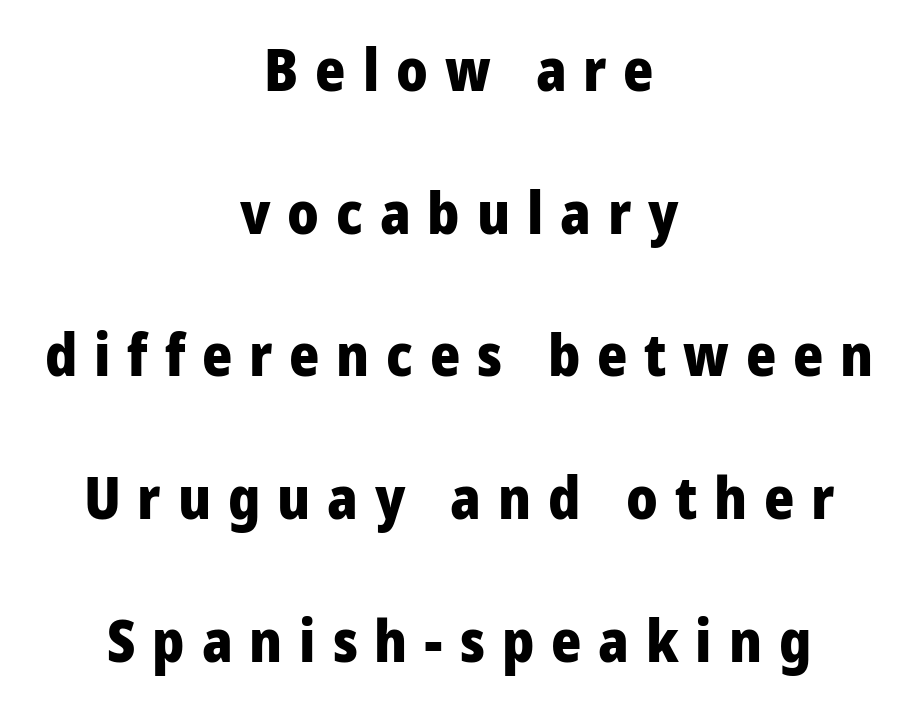
One-word summary of the alignment: center. Here the designer chose a conventional face with non-uniform glyph widths. This sample uses expanded letter spacing, leaving extra air between glyphs. The text was rendered using a sans face with plain stroke endings.
